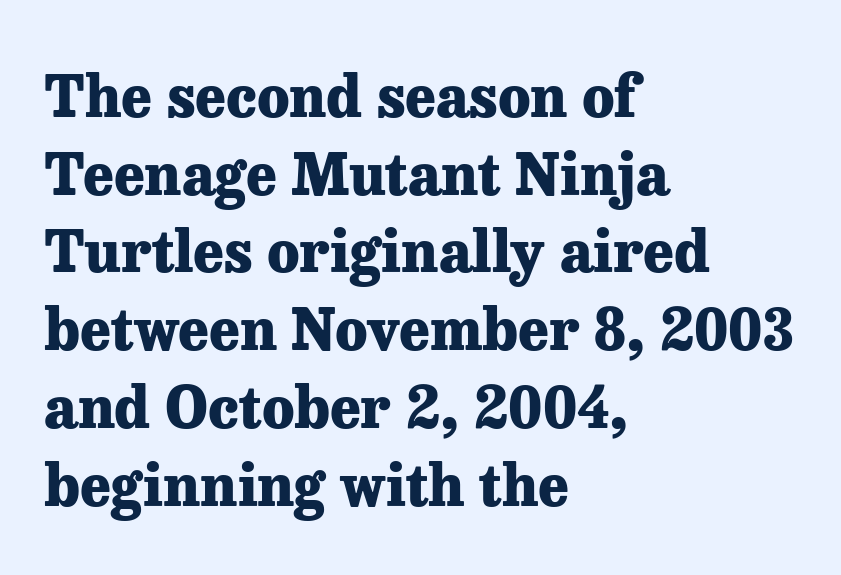
{"serif": "yes", "italic": "no", "bold": "yes", "weight": "heavy", "width": "normal", "stroke_contrast": "low", "x_height": "medium", "monospaced": "no", "underline": "no", "align": "left", "line_spacing": "normal", "line_spacing_ratio": 1.34, "letter_spacing": "normal", "letter_spacing_em": 0.0, "glyph_px": 58}
